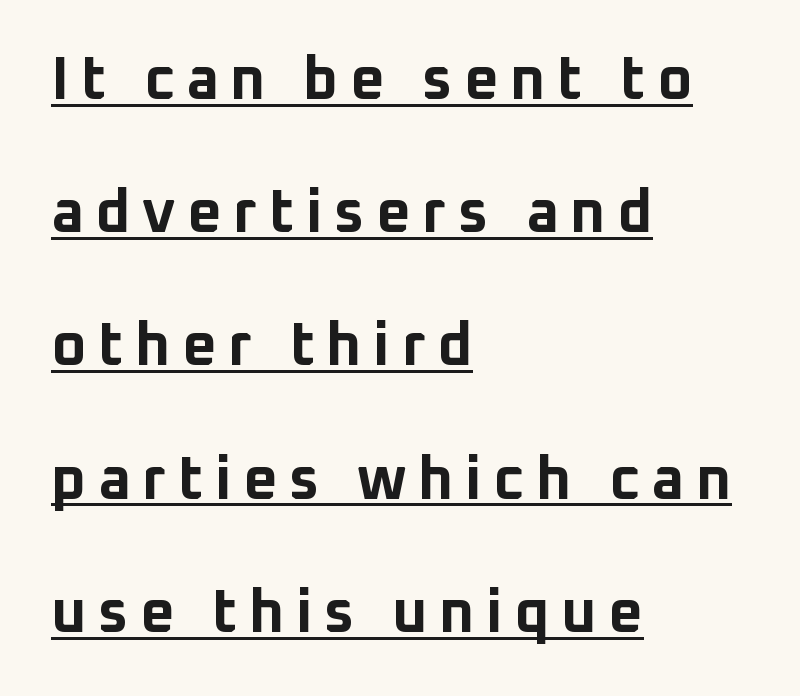
Descenders here cross a horizontal rule under the line. This sample trades compactness for vertical openness between lines. Compared with an ordinary text face, these strokes are far heavier — a full bold. Where is the straight margin? On the left. A typesetter would call this proportional, since set widths differ per character. Check where the strokes stop: nothing finishes them off — pure sans.
